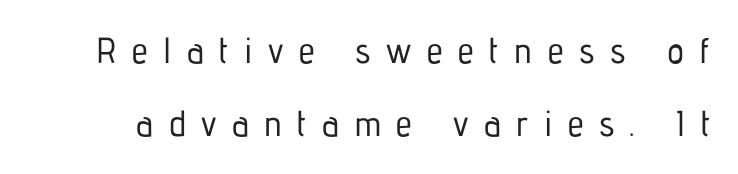
Successive baselines arrive slowly, with a big drop between each. This sample has the flowing, uneven cadence of proportional lettering. Look at the tracking — it's clearly loosened, letters drifting apart. Nope, not italic — everything's standing straight. Any mark beneath the type? The region is blank. Check where the strokes stop: nothing finishes them off — pure sans.
